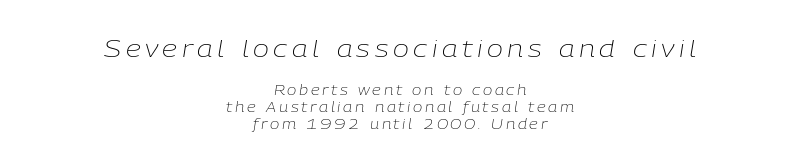
{"italic": "yes", "lean": "right", "slant_degrees": 9, "bold": "no", "underline": "no", "align": "center", "line_spacing_ratio": 1.21, "larger_block": "first", "size_ratio": 1.71, "glyph_px": 24}
